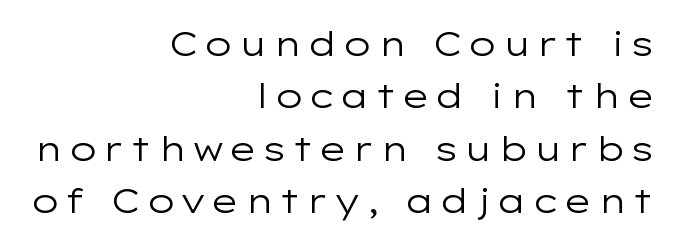
Q: Is the text bold? A: No.
Q: Is the text italic (slanted)? A: No, it is upright.
Q: Is the typeface a serif or a sans-serif typeface? A: Sans-serif.
Q: Is the text underlined? A: No.
Q: How is the paragraph aligned? A: Right-aligned.
Q: Is the spacing between lines tight, normal or loose? A: Normal.
Q: Width (condensed, normal, or wide)? A: Wide.
Q: Stroke contrast? A: Low.
Q: x-height? A: Medium.
Q: Monospaced? A: No.
